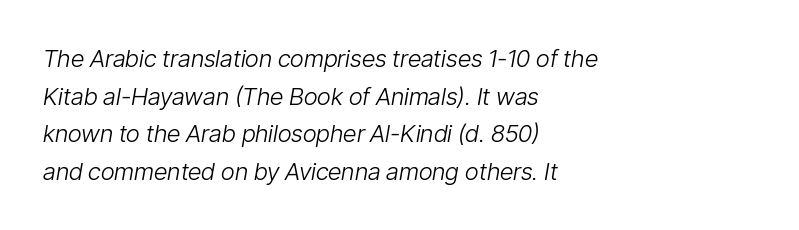
Q: Is the text bold? A: No.
Q: Is the text italic (slanted)? A: Yes, it leans right by about 9 degrees.
Q: Is the text underlined? A: No.
Q: How is the paragraph aligned? A: Left-aligned.
Q: Is the spacing between letters normal or unusually wide? A: Normal.
Q: Is the spacing between lines tight, normal or loose? A: Normal.
